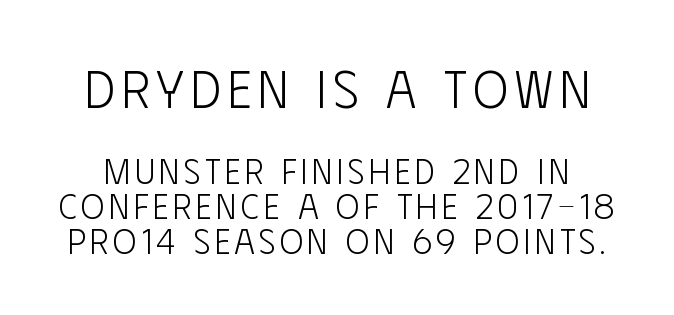
The image shows 53 px light, condensed sans-serif type, upright; set tight line spacing (1.0x), not underlined; the first (top) block is 1.51x larger; low stroke contrast and a large x-height.
